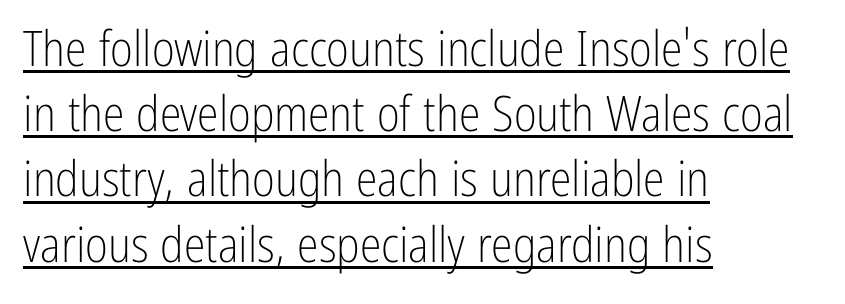
The image shows 49 px light, condensed sans-serif type, upright; set left-aligned, normal line spacing (1.33x), normal letter spacing, underlined; low stroke contrast and a medium x-height.
